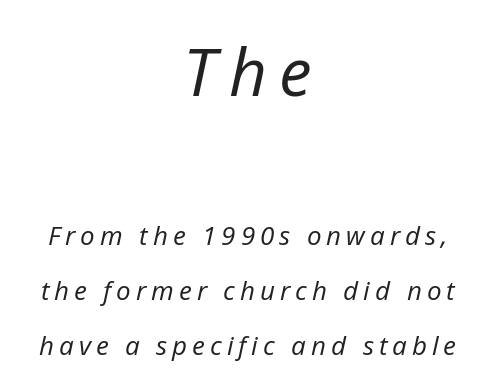
{"italic": "yes", "lean": "right", "slant_degrees": 12, "bold": "no", "weight": "regular", "width": "normal", "stroke_contrast": "low", "x_height": "medium", "monospaced": "no", "underline": "no", "align": "center", "line_spacing": "loose", "line_spacing_ratio": 2.11, "larger_block": "first", "size_ratio": 2.54, "glyph_px": 66}
